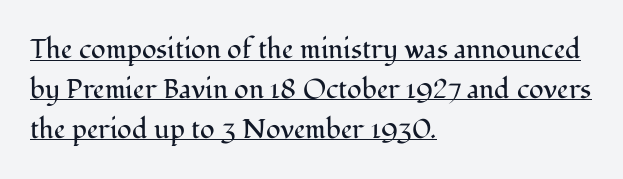
Q: Is the text bold? A: No.
Q: Is the text italic (slanted)? A: No, it is upright.
Q: Is the text underlined? A: Yes.
Q: How is the paragraph aligned? A: Left-aligned.
Q: Is the spacing between letters normal or unusually wide? A: Normal.
Q: Is the spacing between lines tight, normal or loose? A: Normal.
